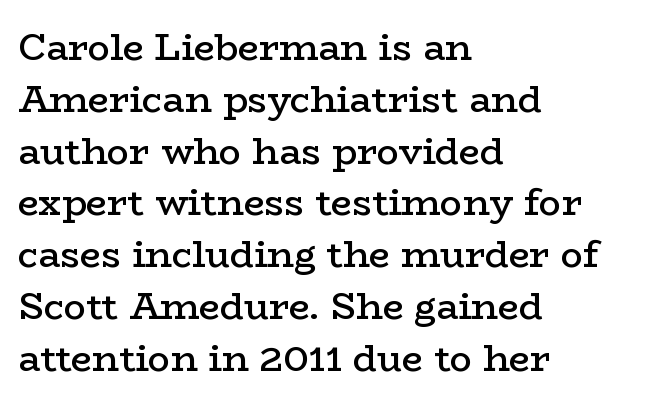
Q: Is the text bold? A: Semi-bold.
Q: Is the text italic (slanted)? A: No, it is upright.
Q: Is the typeface a serif or a sans-serif typeface? A: Serif.
Q: Is the text underlined? A: No.
Q: How is the paragraph aligned? A: Left-aligned.
Q: Is the spacing between letters normal or unusually wide? A: Normal.
Q: Is the spacing between lines tight, normal or loose? A: Normal.
Q: Width (condensed, normal, or wide)? A: Wide.
Q: Stroke contrast? A: Low.
Q: x-height? A: Medium.
Q: Monospaced? A: No.
